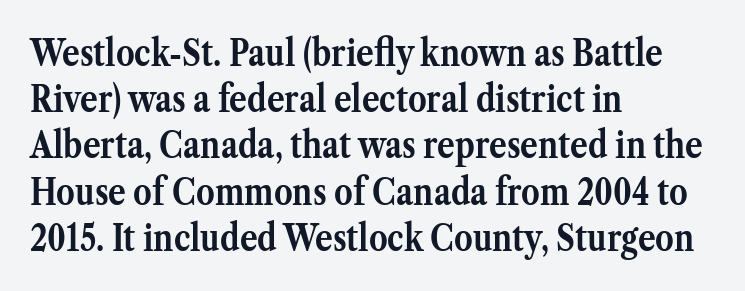
Q: Is the text bold? A: Yes.
Q: Is the text italic (slanted)? A: No, it is upright.
Q: Is the typeface a serif or a sans-serif typeface? A: Serif.
Q: Is the text underlined? A: No.
Q: How is the paragraph aligned? A: Left-aligned.
Q: Is the spacing between letters normal or unusually wide? A: Normal.
Q: Is the spacing between lines tight, normal or loose? A: Normal.
Q: Width (condensed, normal, or wide)? A: Normal.
Q: Stroke contrast? A: Medium.
Q: x-height? A: Medium.
Q: Monospaced? A: No.
